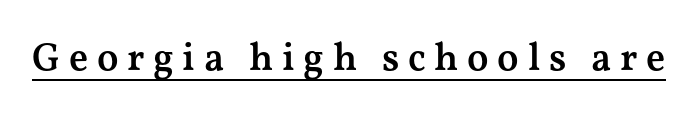
Italic: no, the glyphs are upright roman. The typesetting leans somewhat heavy: a semibold. This rendering employs a face with finishing strokes, i.e., a serif. Each letter keeps its own natural width here, so spacing adapts to shape. The face used here appears with an underline applied.
